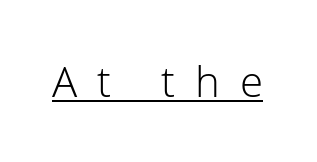
{"serif": "no", "italic": "no", "bold": "no", "weight": "light", "width": "normal", "stroke_contrast": "low", "x_height": "medium", "monospaced": "no", "underline": "yes", "letter_spacing": "wide", "letter_spacing_em": 0.47, "glyph_px": 42}
